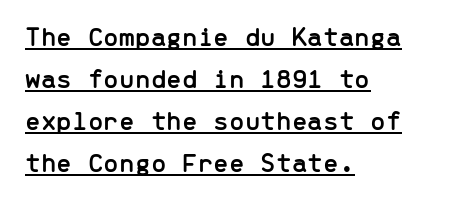
{"serif": "no", "italic": "no", "width": "normal", "stroke_contrast": "low", "x_height": "medium", "monospaced": "yes", "underline": "yes", "align": "left", "line_spacing": "normal", "line_spacing_ratio": 1.5, "letter_spacing": "normal", "letter_spacing_em": 0.0, "glyph_px": 28}
